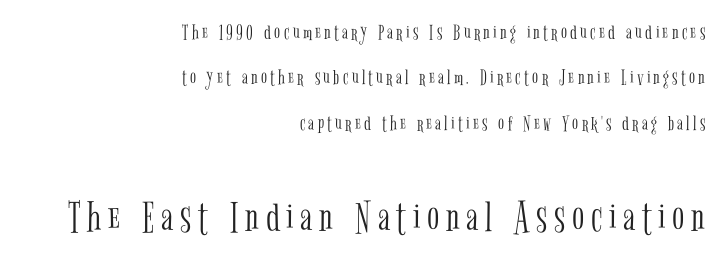
The image shows 45 px light, condensed serif type, upright; set right-aligned, loose line spacing (2.06x), not underlined; the second (bottom) block is 2.05x larger; low stroke contrast and a medium x-height.
